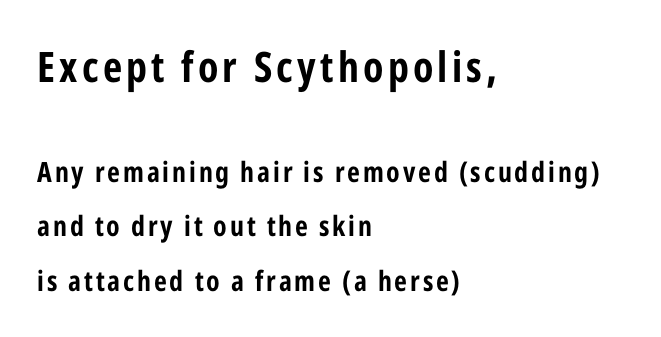
A bare baseline throughout the passage. Reading down the column, the eye jumps a long way to each next line. Which of the two is more prominent by size? The first, at the top. Every letter is thick-stroked: bold, no question.
